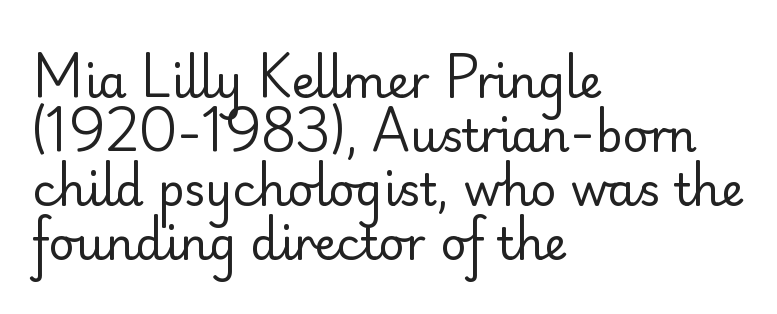
The paragraph shown leans on its left margin. Nothing sits at the stroke ends, so this counts as sans-serif. Proportional: the letters do not fall into vertical columns. This sample uses plain, unmodified letter spacing. The weight would be labelled regular, book, light, or lighter still.
